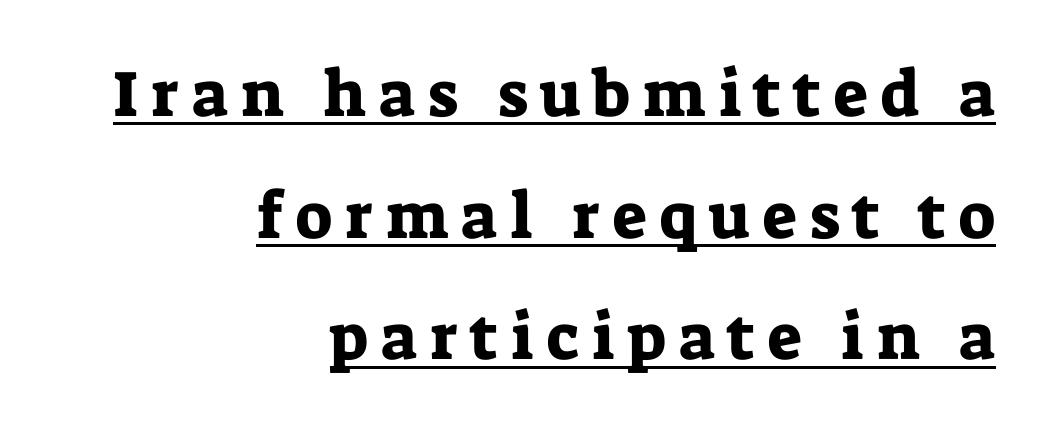
Q: Is the text italic (slanted)? A: No, it is upright.
Q: Is the typeface a serif or a sans-serif typeface? A: Serif.
Q: Is the text underlined? A: Yes.
Q: How is the paragraph aligned? A: Right-aligned.
Q: Is the spacing between letters normal or unusually wide? A: Unusually wide.
Q: Width (condensed, normal, or wide)? A: Normal.
Q: Stroke contrast? A: Low.
Q: x-height? A: Medium.
Q: Monospaced? A: No.
